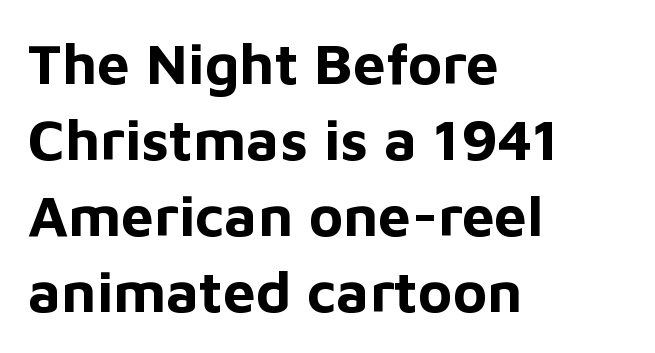
The image shows 58 px bold sans-serif type, upright; set left-aligned, normal line spacing (1.31x), normal letter spacing, not underlined; low stroke contrast and a medium x-height.
